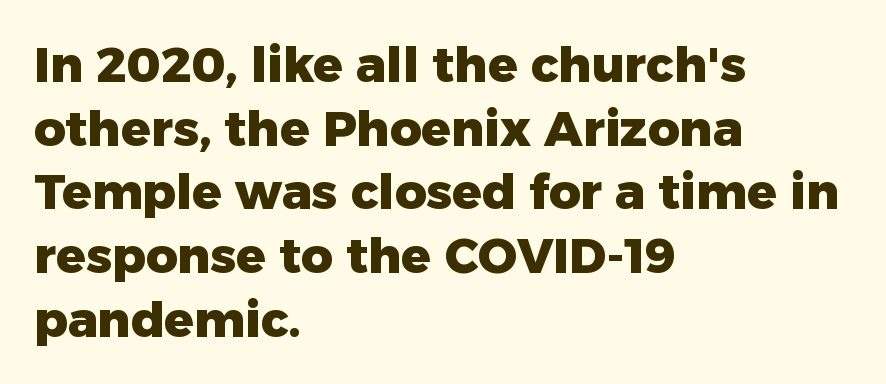
{"serif": "no", "italic": "no", "bold": "yes", "weight": "heavy", "width": "normal", "stroke_contrast": "low", "x_height": "medium", "monospaced": "no", "underline": "no", "align": "left", "line_spacing": "normal", "line_spacing_ratio": 1.3, "letter_spacing": "normal", "letter_spacing_em": 0.0, "glyph_px": 49}
